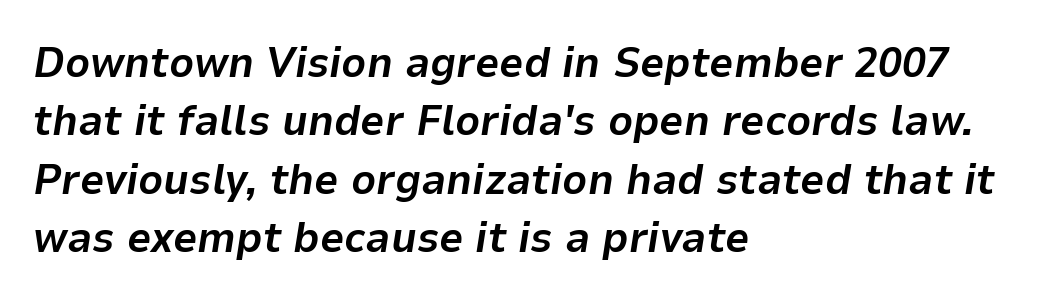
Q: Is the text bold? A: Yes.
Q: Is the text italic (slanted)? A: Yes, it leans right by about 9 degrees.
Q: Is the text underlined? A: No.
Q: How is the paragraph aligned? A: Left-aligned.
Q: Is the spacing between letters normal or unusually wide? A: Normal.
Q: Is the spacing between lines tight, normal or loose? A: Normal.
Q: Width (condensed, normal, or wide)? A: Normal.
Q: Stroke contrast? A: Low.
Q: x-height? A: Medium.
Q: Monospaced? A: No.
